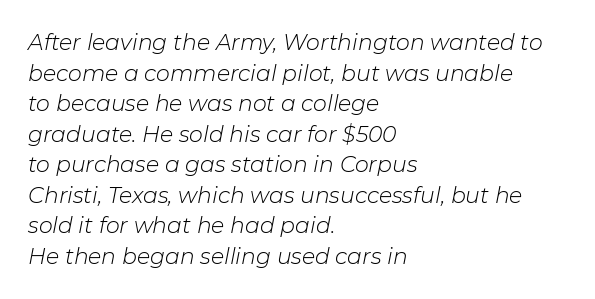
The specimen omits any rule beneath the text block's lines. Vertical spacing — default. Compared with a centered layout, this one pins lines to the left instead. No chunkiness to these letters — they're not bold. The letters are slanted; this is an italic face. The letters sit at their default tracking, neither squeezed nor spread.
